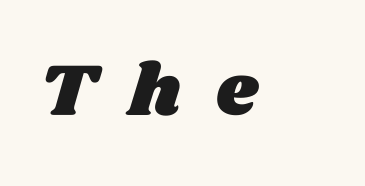
Descenders are the only things crossing below the line. Inter-character spacing is expanded well beyond the font's built-in metrics. Each letter keeps its own natural width here, so spacing adapts to shape.
